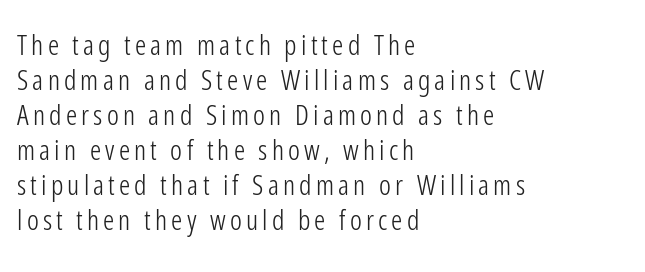
The image shows 28 px light, condensed sans-serif type, upright; set left-aligned, normal line spacing (1.25x), not underlined; low stroke contrast and a medium x-height.
